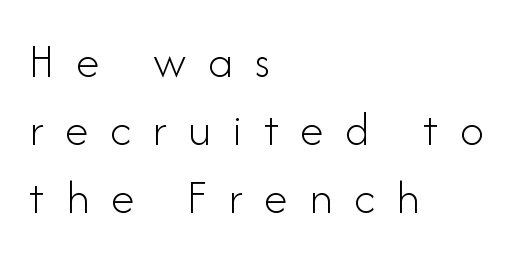
Q: Is the text bold? A: No.
Q: Is the text italic (slanted)? A: No, it is upright.
Q: Is the typeface a serif or a sans-serif typeface? A: Sans-serif.
Q: Is the text underlined? A: No.
Q: How is the paragraph aligned? A: Left-aligned.
Q: Is the spacing between letters normal or unusually wide? A: Unusually wide.
Q: Is the spacing between lines tight, normal or loose? A: Normal.
Q: Width (condensed, normal, or wide)? A: Normal.
Q: Stroke contrast? A: Low.
Q: x-height? A: Small.
Q: Monospaced? A: No.
